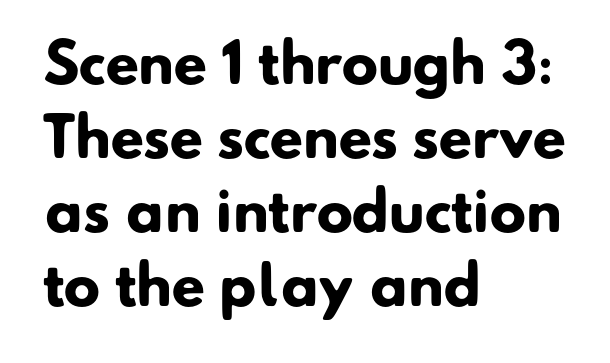
The image shows 54 px heavy sans-serif type; set left-aligned, normal line spacing (1.37x), normal letter spacing, not underlined; low stroke contrast and a small x-height.
